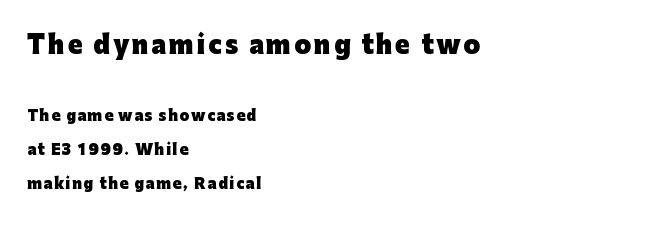
Q: Is the text bold? A: Yes.
Q: Is the text italic (slanted)? A: No, it is upright.
Q: Is the text underlined? A: No.
Q: How is the paragraph aligned? A: Left-aligned.
Q: Is the spacing between lines tight, normal or loose? A: Loose.
Q: Which block of text is set in a larger size, the first (top) or the second (bottom)? A: The first (top) one.
